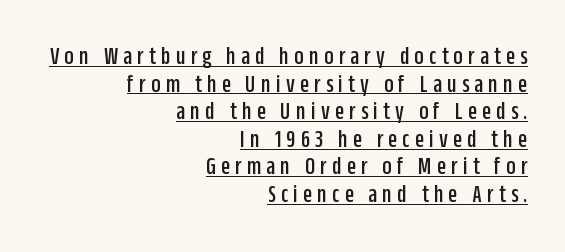
Q: Is the text italic (slanted)? A: No, it is upright.
Q: Is the text underlined? A: Yes.
Q: How is the paragraph aligned? A: Right-aligned.
Q: Is the spacing between letters normal or unusually wide? A: Unusually wide.
Q: Is the spacing between lines tight, normal or loose? A: Tight.
